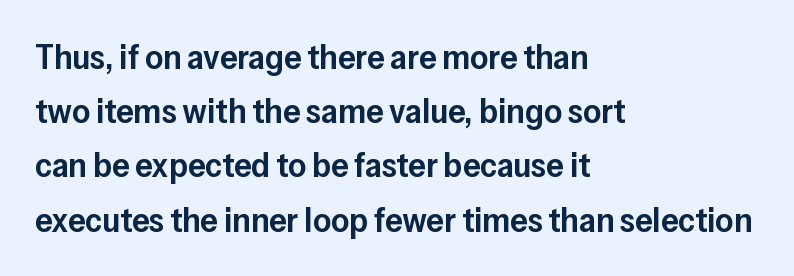
The letters sit at their default tracking, neither squeezed nor spread. Whoever set this chose a conventional vertical rhythm. Set as a demibold, roughly 600 on the weight scale. A student would call this left alignment; a typographer would say flush left, rag right. This sample uses an upright cut, with every glyph sitting square on the baseline.
